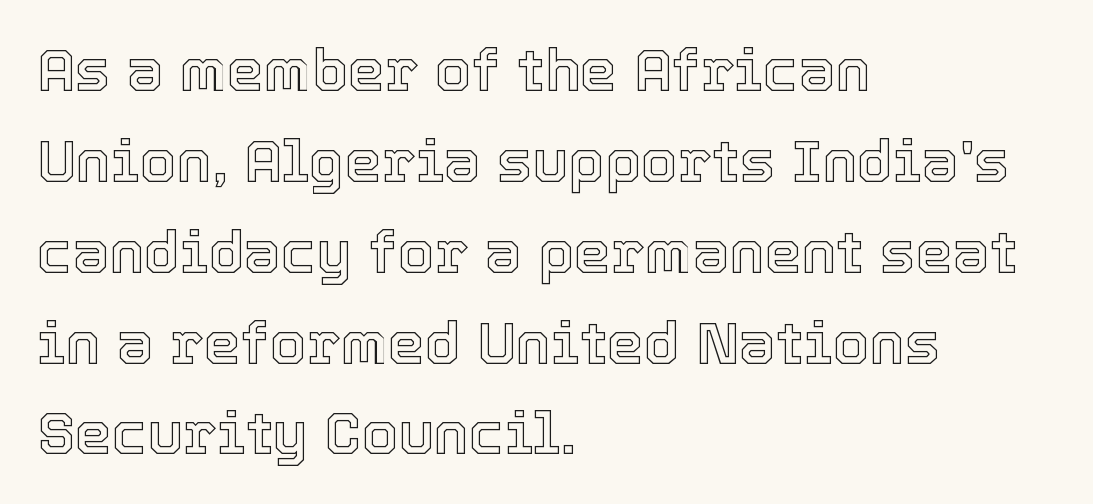
Each row of text sits above clean, open space. How are the letters spaced? Ordinarily, with no added tracking. The typesetter chose a ragged-right arrangement here. A roman cut, with each character standing at attention. Here the designer chose a conventional face with non-uniform glyph widths.
